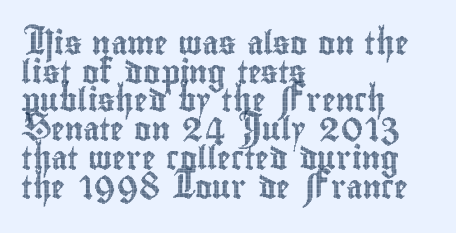
{"italic": "no", "underline": "no", "align": "left", "line_spacing": "normal", "line_spacing_ratio": 1.25, "letter_spacing": "normal", "letter_spacing_em": 0.0, "glyph_px": 23}
